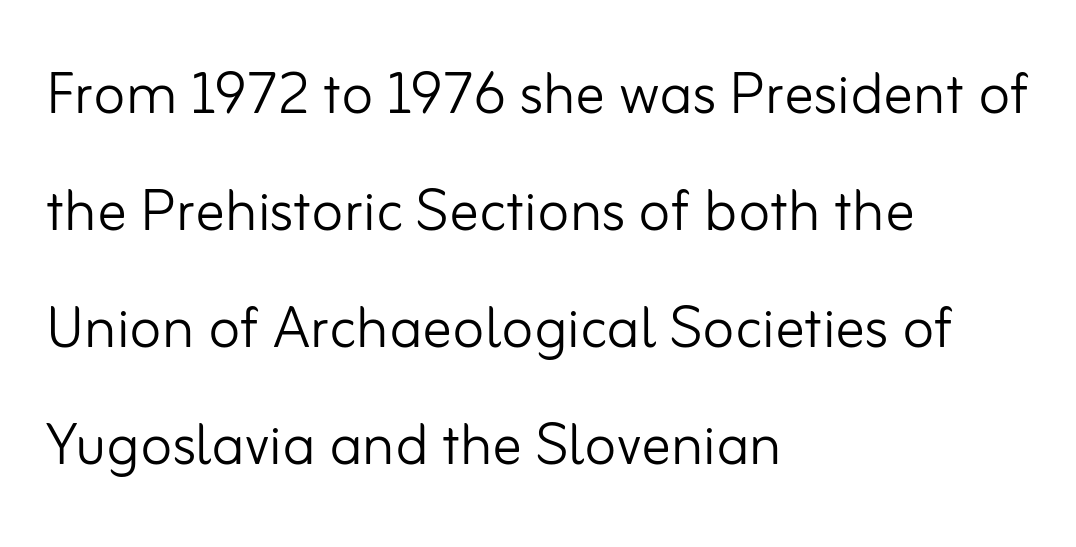
The image shows 74 px light sans-serif type, upright; set left-aligned, normal line spacing (1.58x), normal letter spacing, not underlined; low stroke contrast and a small x-height.
